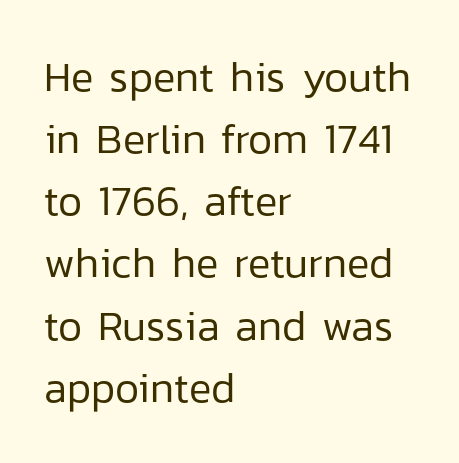
Q: Is the text bold? A: No.
Q: Is the text italic (slanted)? A: No, it is upright.
Q: Is the typeface a serif or a sans-serif typeface? A: Sans-serif.
Q: Is the text underlined? A: No.
Q: How is the paragraph aligned? A: Left-aligned.
Q: Is the spacing between letters normal or unusually wide? A: Normal.
Q: Is the spacing between lines tight, normal or loose? A: Normal.
Q: Width (condensed, normal, or wide)? A: Normal.
Q: Stroke contrast? A: Low.
Q: x-height? A: Medium.
Q: Monospaced? A: No.
